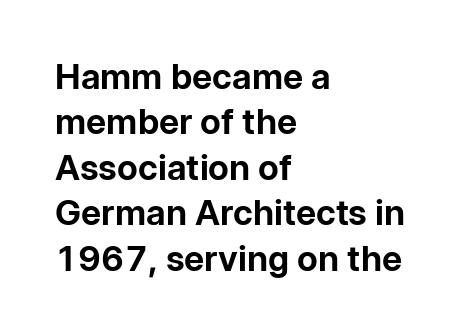
{"serif": "no", "italic": "no", "bold": "yes", "weight": "bold", "width": "normal", "stroke_contrast": "low", "x_height": "medium", "monospaced": "no", "underline": "no", "align": "left", "line_spacing": "normal", "line_spacing_ratio": 1.3, "letter_spacing": "normal", "letter_spacing_em": 0.0, "glyph_px": 35}
